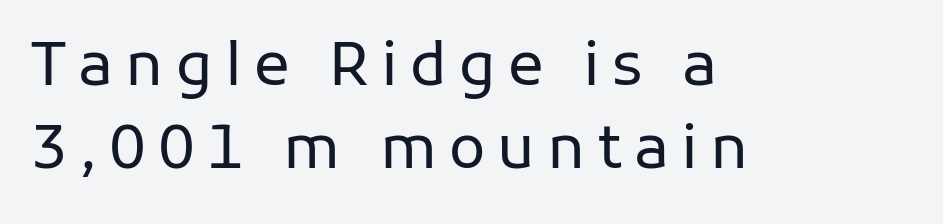
The image shows 60 px regular-weight sans-serif type, upright; set left-aligned, normal line spacing (1.39x), unusually wide letter spacing (+0.2 em), not underlined; low stroke contrast and a medium x-height.
